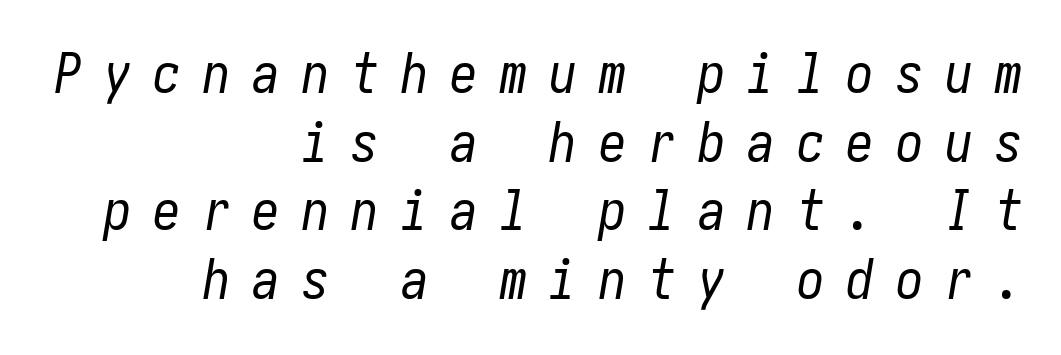
The image shows 55 px regular-weight, condensed type, italic (leaning right); set right-aligned, normal line spacing (1.25x), unusually wide letter spacing (+0.4 em), not underlined; low stroke contrast and a medium x-height.
